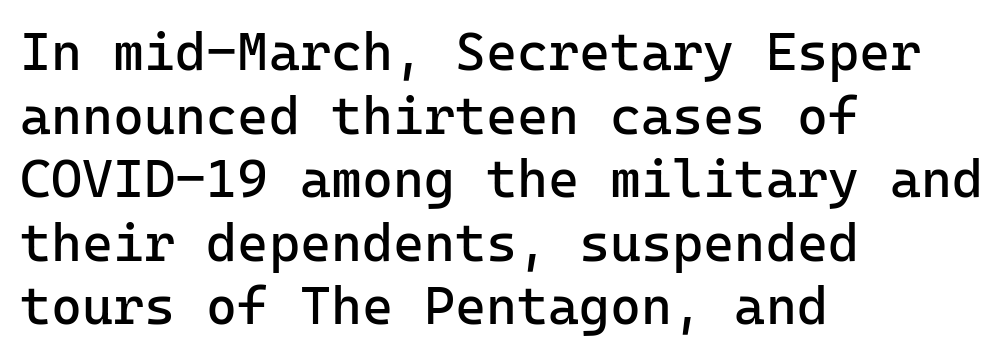
{"serif": "no", "italic": "no", "bold": "no", "weight": "regular", "width": "normal", "stroke_contrast": "low", "x_height": "medium", "monospaced": "yes", "underline": "no", "align": "left", "line_spacing_ratio": 1.2, "letter_spacing": "normal", "letter_spacing_em": 0.0, "glyph_px": 53}
